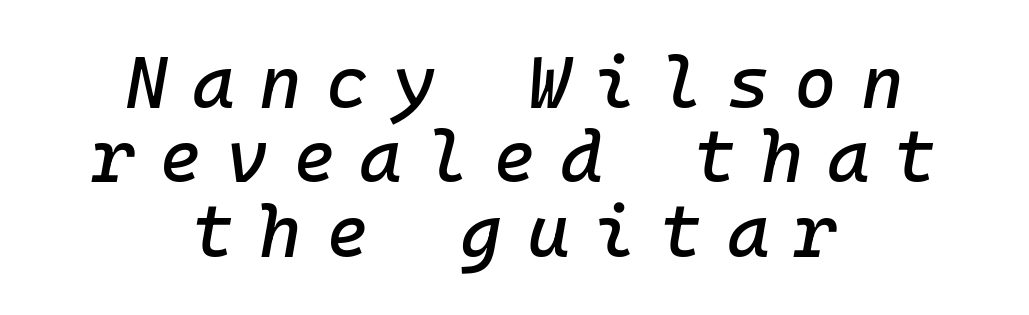
Q: Is the text italic (slanted)? A: Yes, it leans right by about 10 degrees.
Q: Is the text underlined? A: No.
Q: How is the paragraph aligned? A: Centered.
Q: Is the spacing between letters normal or unusually wide? A: Unusually wide.
Q: Is the spacing between lines tight, normal or loose? A: Tight.
Q: Width (condensed, normal, or wide)? A: Normal.
Q: Stroke contrast? A: Low.
Q: x-height? A: Medium.
